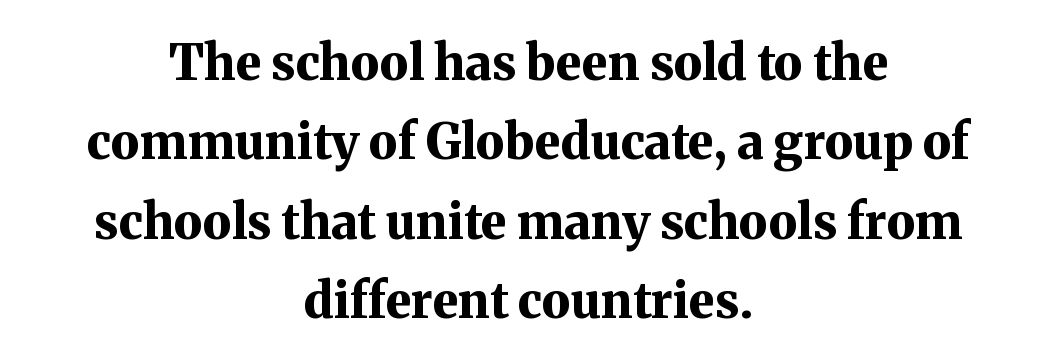
{"serif": "yes", "italic": "no", "bold": "yes", "weight": "bold", "width": "normal", "stroke_contrast": "medium", "x_height": "medium", "monospaced": "no", "underline": "no", "align": "center", "line_spacing": "normal", "line_spacing_ratio": 1.62, "letter_spacing": "normal", "letter_spacing_em": 0.0, "glyph_px": 49}
